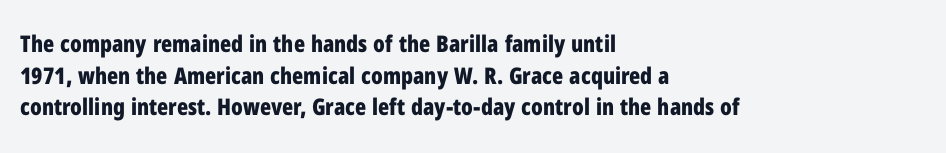
Q: Is the text bold? A: Yes.
Q: Is the text italic (slanted)? A: No, it is upright.
Q: Is the text underlined? A: No.
Q: How is the paragraph aligned? A: Left-aligned.
Q: Is the spacing between letters normal or unusually wide? A: Normal.
Q: Is the spacing between lines tight, normal or loose? A: Normal.
